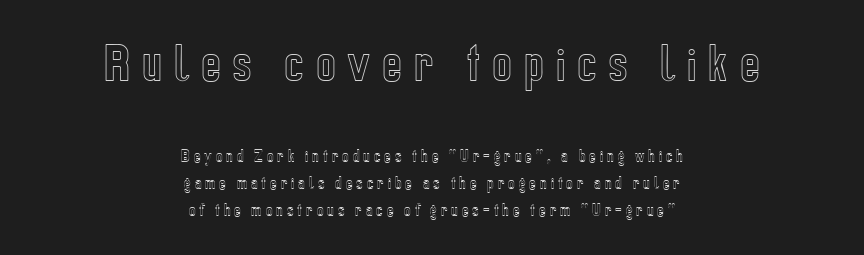
{"italic": "no", "width": "condensed", "x_height": "medium", "monospaced": "no", "underline": "no", "align": "center", "line_spacing": "loose", "line_spacing_ratio": 1.9, "letter_spacing": "wide", "letter_spacing_em": 0.28, "larger_block": "first", "size_ratio": 3.0, "glyph_px": 42}
